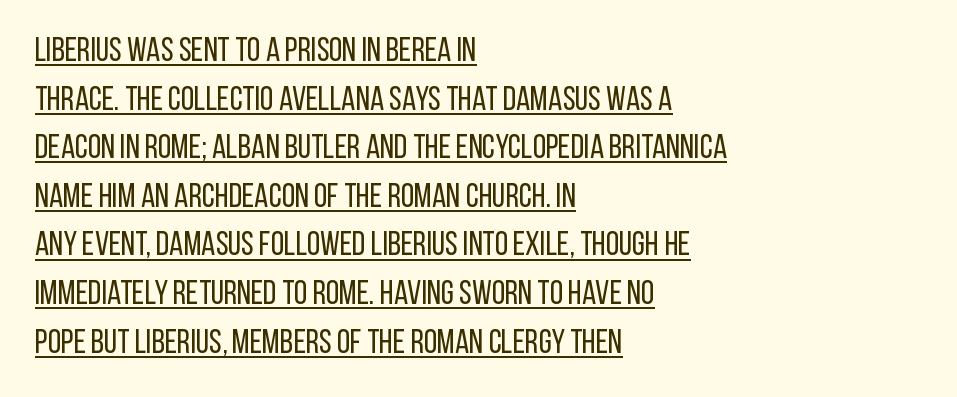
The letters stand straight up with perfectly vertical stems. The sample's only ornament is a line tracing under the words. This rendering leaves character spacing at its baseline value. Regular leading. This is sans-serif lettering, the kind often seen on screens and signage. This sample is left-justified, so line endings fall wherever the words run out.
